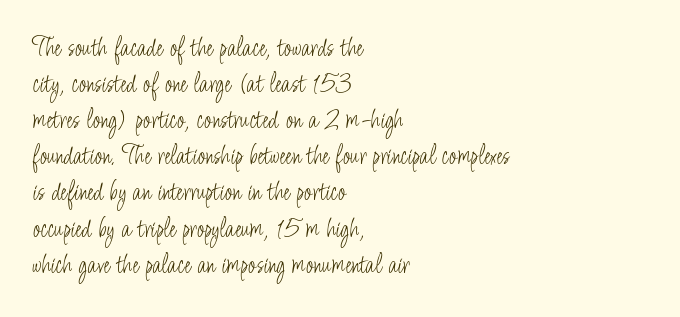
Proportional: the letters do not fall into vertical columns. Glyph-to-glyph distance matches everyday printed text. The font family rendered here belongs to the sans-serif group. Notice how the passage keeps a crisp vertical edge on the left only. Quick note: underline off.
